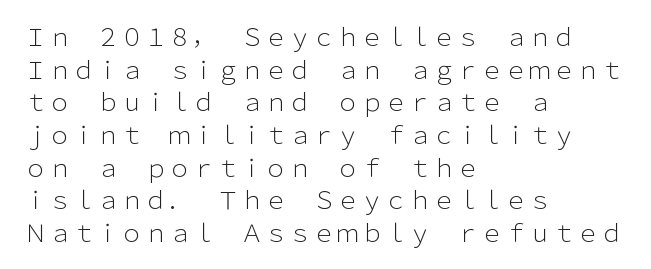
The image shows 24 px text type, upright; set left-aligned, normal line spacing (1.36x), normal letter spacing, not underlined.
